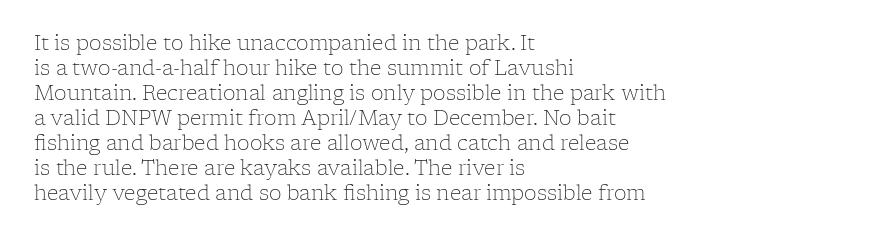
Q: Is the text bold? A: No.
Q: Is the text italic (slanted)? A: No, it is upright.
Q: Is the text underlined? A: No.
Q: How is the paragraph aligned? A: Left-aligned.
Q: Is the spacing between letters normal or unusually wide? A: Normal.
Q: Is the spacing between lines tight, normal or loose? A: Normal.
